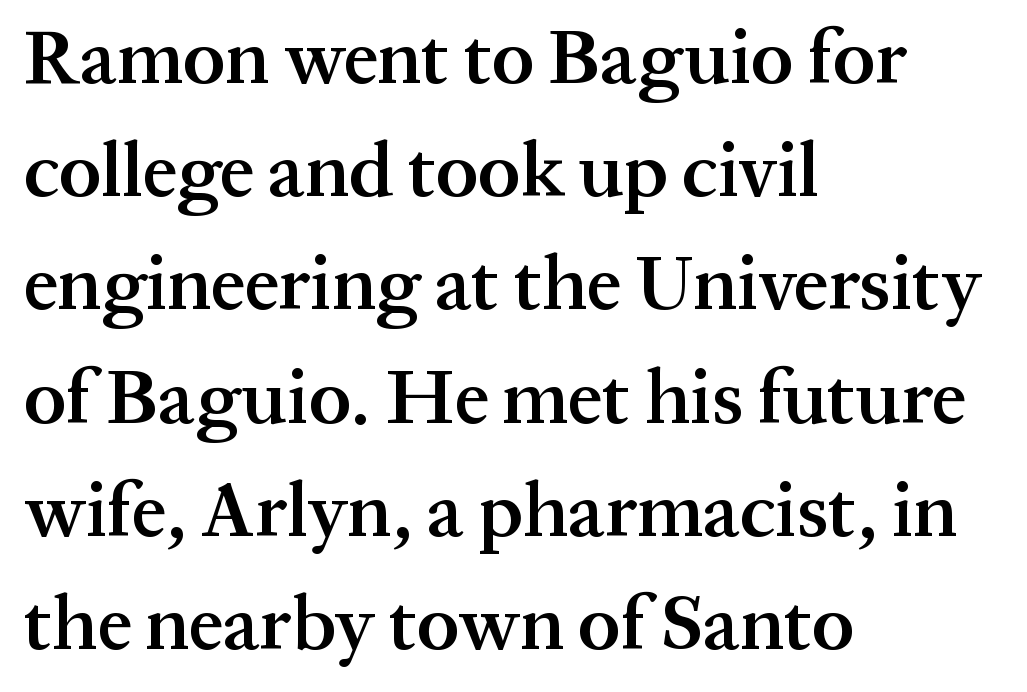
Tall strokes in this sample are plumb rather than angled. Whoever set this chose a conventional vertical rhythm. The ragged edge is on the right, which tells us the setting is flush left. The letters advance in unequal steps, a hallmark of proportional type.
